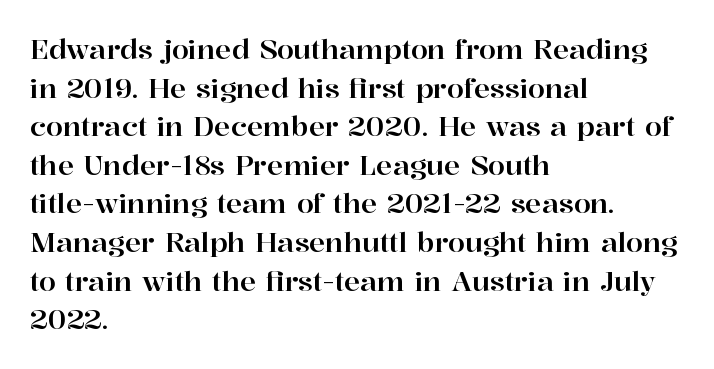
The image shows 27 px text type, upright; set left-aligned, normal line spacing (1.43x), normal letter spacing, not underlined.
